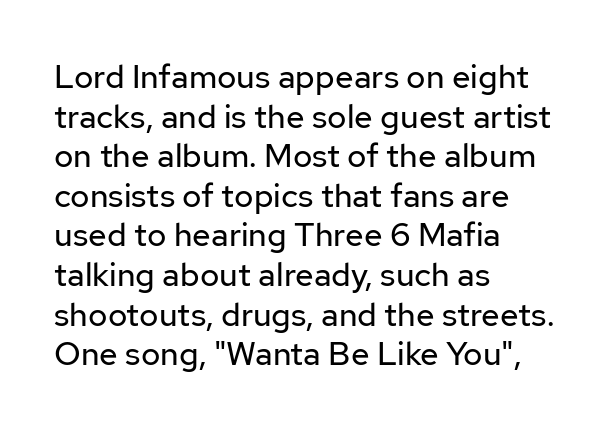
The image shows 33 px regular-weight sans-serif type, upright; set left-aligned, line spacing 1.2x, normal letter spacing, not underlined; low stroke contrast and a medium x-height.
